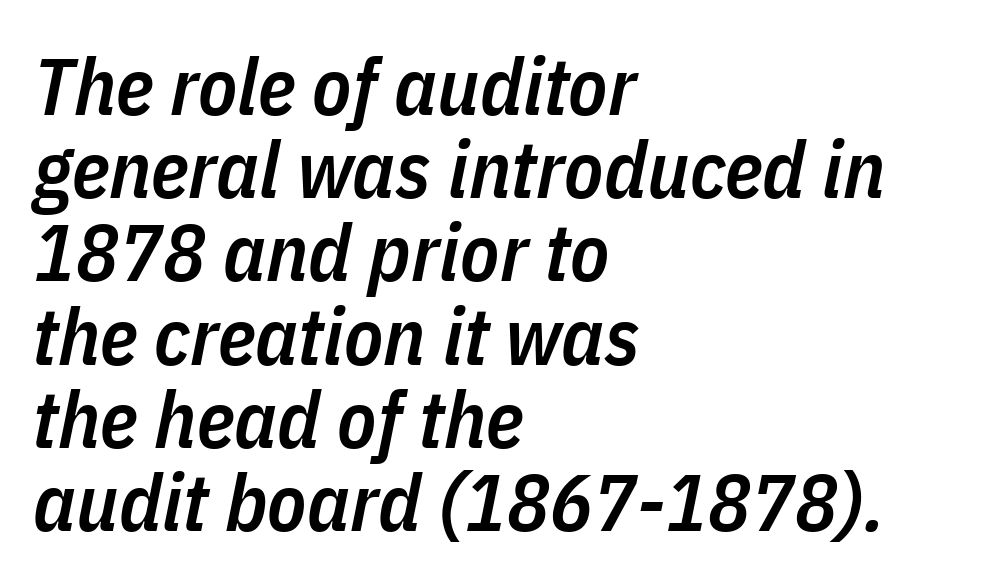
The image shows 80 px semibold, condensed type, italic (leaning right); set left-aligned, tight line spacing (1.04x), normal letter spacing, not underlined; low stroke contrast and a medium x-height.
